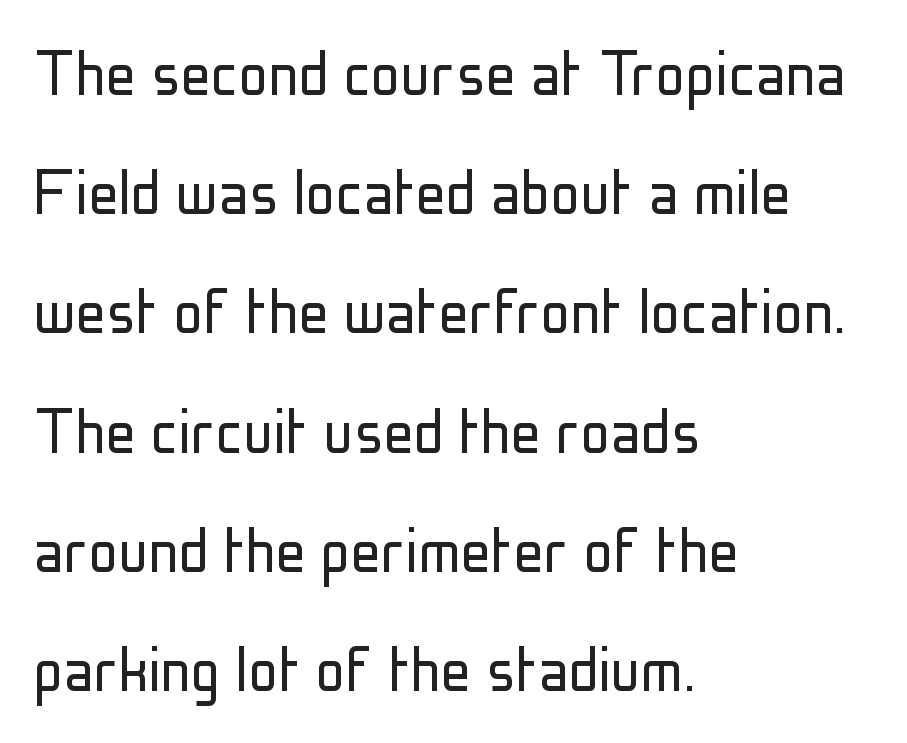
The image shows 75 px light, condensed sans-serif type, upright; set left-aligned, normal line spacing (1.59x), normal letter spacing, not underlined; low stroke contrast and a medium x-height.
